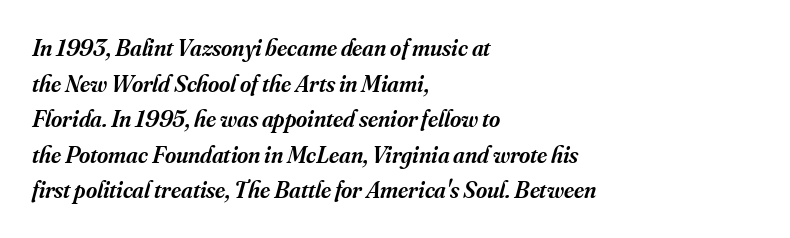
Letter spacing: default. In terms of posture, this sample is oblique. Every row of glyphs begins at an identical x-position on the left. A somewhat darkened texture: the type is semibold rather than bold. The strip under each line holds only bare page.
